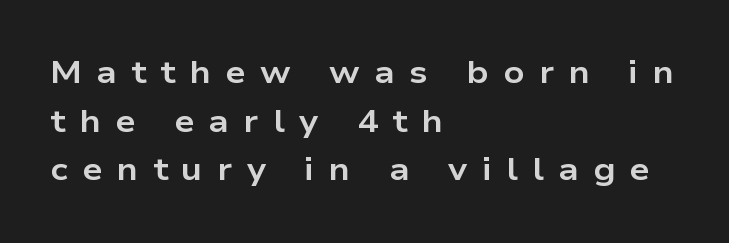
{"serif": "no", "italic": "no", "bold": "yes", "weight": "bold", "width": "wide", "stroke_contrast": "low", "x_height": "medium", "monospaced": "no", "underline": "no", "align": "left", "line_spacing": "normal", "line_spacing_ratio": 1.52, "letter_spacing": "wide", "letter_spacing_em": 0.45, "glyph_px": 32}
